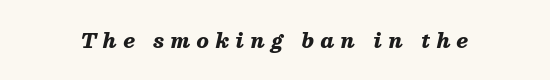
{"italic": "yes", "lean": "right", "slant_degrees": 13, "bold": "yes", "underline": "no", "letter_spacing": "wide", "letter_spacing_em": 0.32, "glyph_px": 20}
